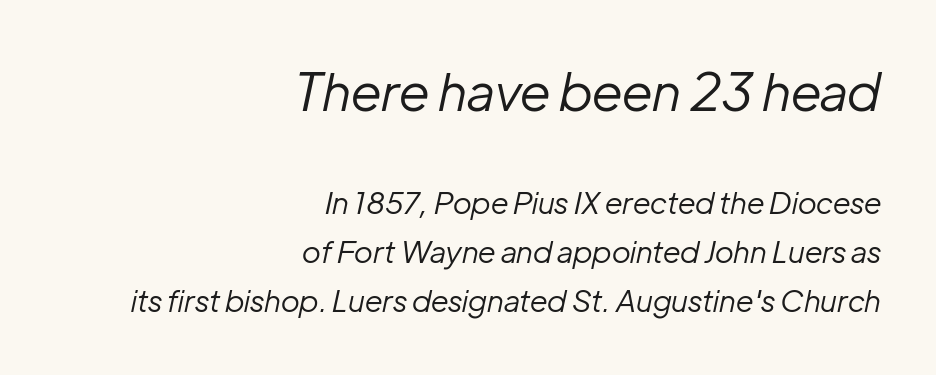
Q: Is the text bold? A: No.
Q: Is the text italic (slanted)? A: Yes, it leans right by about 12 degrees.
Q: Is the text underlined? A: No.
Q: How is the paragraph aligned? A: Right-aligned.
Q: Is the spacing between letters normal or unusually wide? A: Normal.
Q: Is the spacing between lines tight, normal or loose? A: Normal.
Q: Which block of text is set in a larger size, the first (top) or the second (bottom)? A: The first (top) one.
Q: Width (condensed, normal, or wide)? A: Normal.
Q: Stroke contrast? A: Low.
Q: x-height? A: Medium.
Q: Monospaced? A: No.
